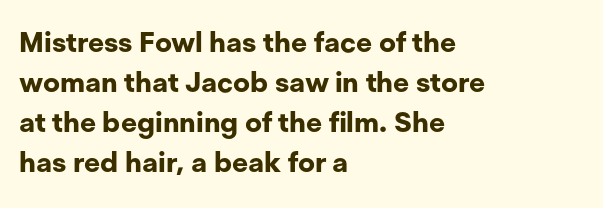
The space beneath each line is pristine and unruled. Layout note: lines flush left. How would I describe the line gaps? Plain and ordinary. The letters advance in unequal steps, a hallmark of proportional type. Is the type bold? Yes — the strokes are clearly thick and heavy.
